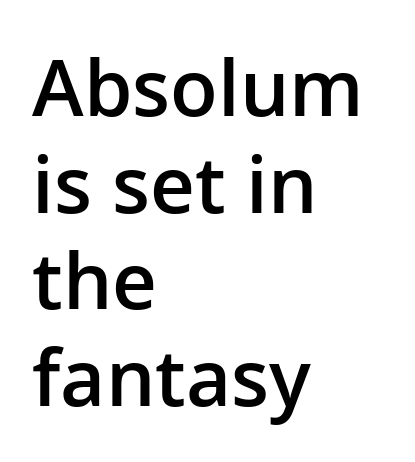
Q: Is the text bold? A: Semi-bold.
Q: Is the text italic (slanted)? A: No, it is upright.
Q: Is the typeface a serif or a sans-serif typeface? A: Sans-serif.
Q: Is the text underlined? A: No.
Q: How is the paragraph aligned? A: Left-aligned.
Q: Is the spacing between letters normal or unusually wide? A: Normal.
Q: Width (condensed, normal, or wide)? A: Normal.
Q: Stroke contrast? A: Low.
Q: x-height? A: Medium.
Q: Monospaced? A: No.
